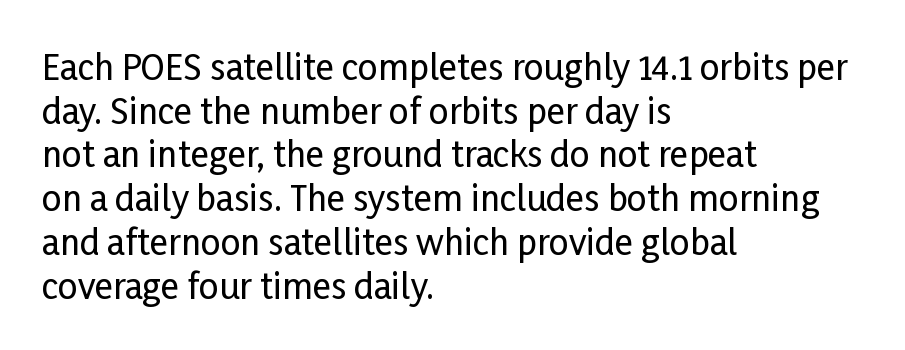
Q: Is the text italic (slanted)? A: No, it is upright.
Q: Is the typeface a serif or a sans-serif typeface? A: Sans-serif.
Q: Is the text underlined? A: No.
Q: How is the paragraph aligned? A: Left-aligned.
Q: Is the spacing between letters normal or unusually wide? A: Normal.
Q: Is the spacing between lines tight, normal or loose? A: Normal.
Q: Width (condensed, normal, or wide)? A: Condensed.
Q: Stroke contrast? A: Low.
Q: x-height? A: Medium.
Q: Monospaced? A: No.
